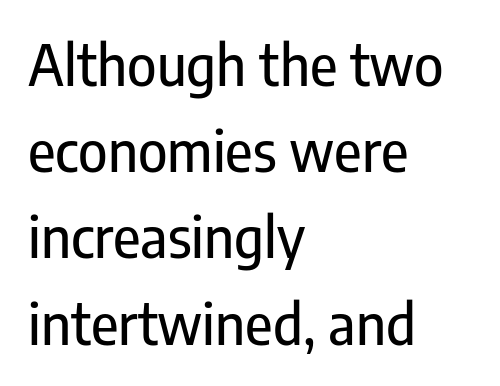
Q: Is the text italic (slanted)? A: No, it is upright.
Q: Is the typeface a serif or a sans-serif typeface? A: Sans-serif.
Q: Is the text underlined? A: No.
Q: How is the paragraph aligned? A: Left-aligned.
Q: Is the spacing between letters normal or unusually wide? A: Normal.
Q: Is the spacing between lines tight, normal or loose? A: Normal.
Q: Width (condensed, normal, or wide)? A: Condensed.
Q: Stroke contrast? A: Low.
Q: x-height? A: Medium.
Q: Monospaced? A: No.
